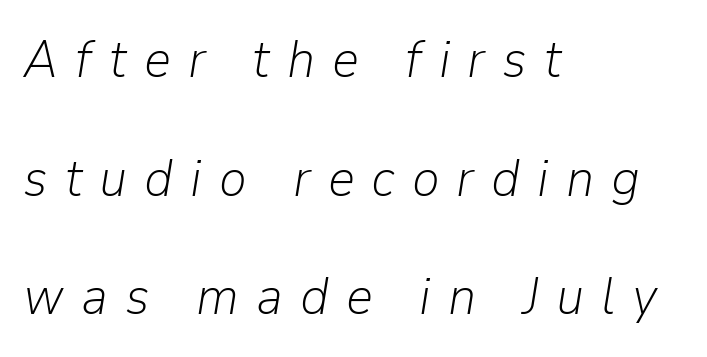
{"italic": "yes", "lean": "right", "slant_degrees": 9, "bold": "no", "weight": "light", "width": "normal", "stroke_contrast": "low", "x_height": "medium", "monospaced": "no", "underline": "no", "align": "left", "line_spacing": "loose", "line_spacing_ratio": 2.24, "letter_spacing": "wide", "letter_spacing_em": 0.32, "glyph_px": 53}
